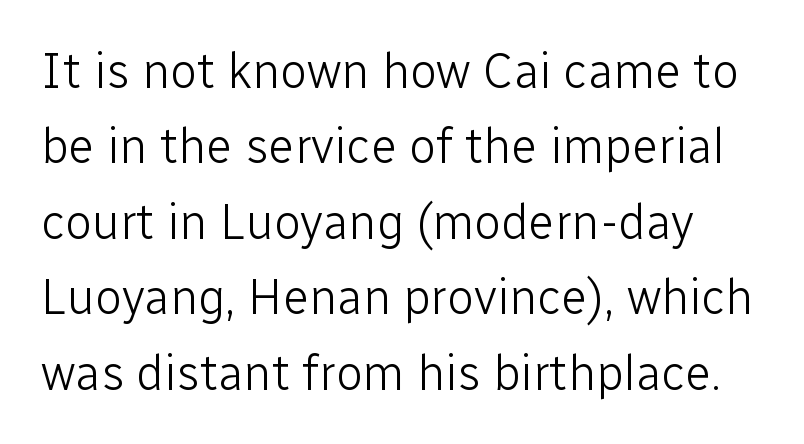
Q: Is the text bold? A: No.
Q: Is the text italic (slanted)? A: No, it is upright.
Q: Is the typeface a serif or a sans-serif typeface? A: Sans-serif.
Q: Is the text underlined? A: No.
Q: Is the spacing between letters normal or unusually wide? A: Normal.
Q: Is the spacing between lines tight, normal or loose? A: Normal.
Q: Width (condensed, normal, or wide)? A: Normal.
Q: Stroke contrast? A: Low.
Q: x-height? A: Medium.
Q: Monospaced? A: No.
